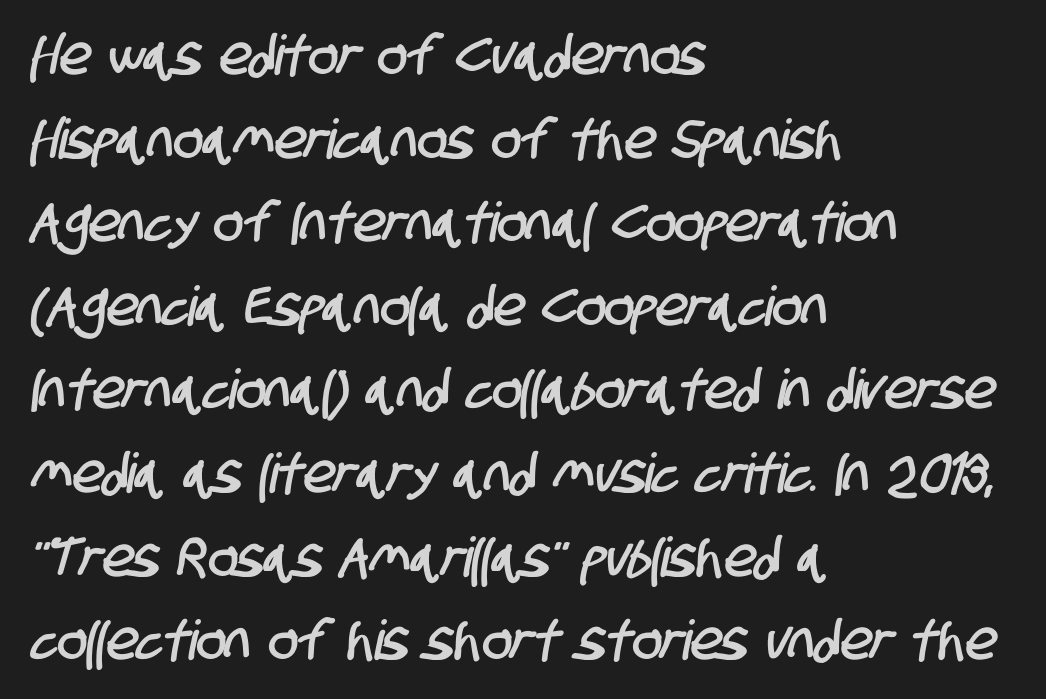
The passage shown stacks its lines at a standard gap. Look at the bottom of the vertical strokes: they stop flat, with no serifs. Honestly, there is no underline to notice here at all. Proportional: the letters do not fall into vertical columns. Line starts are locked; line ends wander. How are the letters spaced? Ordinarily, with no added tracking.
